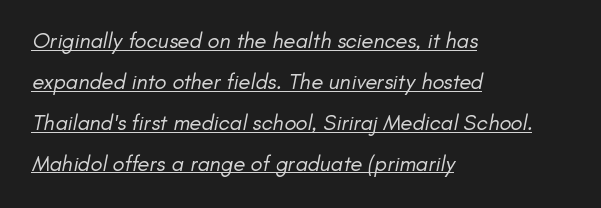
{"bold": "no", "underline": "yes", "align": "left", "line_spacing_ratio": 1.86, "letter_spacing": "normal", "letter_spacing_em": 0.0, "glyph_px": 22}
